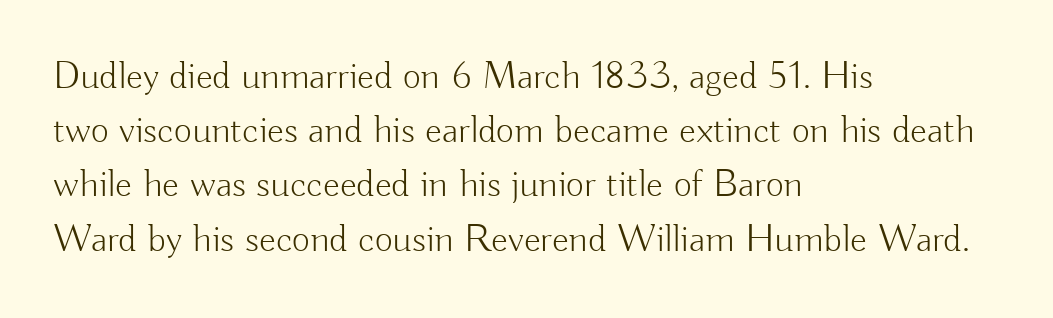
The image shows 39 px light sans-serif type, upright; set left-aligned, normal line spacing (1.39x), normal letter spacing, not underlined; low stroke contrast and a small x-height.
